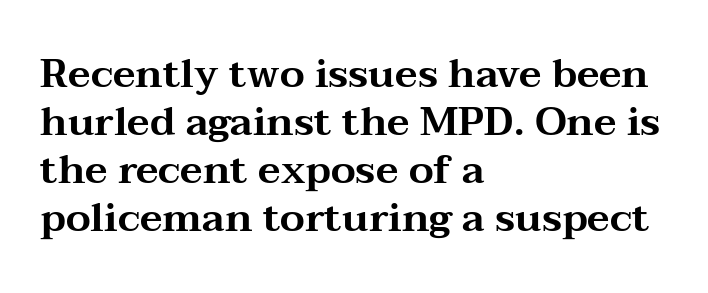
Q: Is the text italic (slanted)? A: No, it is upright.
Q: Is the typeface a serif or a sans-serif typeface? A: Serif.
Q: Is the text underlined? A: No.
Q: How is the paragraph aligned? A: Left-aligned.
Q: Is the spacing between letters normal or unusually wide? A: Normal.
Q: Width (condensed, normal, or wide)? A: Wide.
Q: Stroke contrast? A: Medium.
Q: x-height? A: Medium.
Q: Monospaced? A: No.
